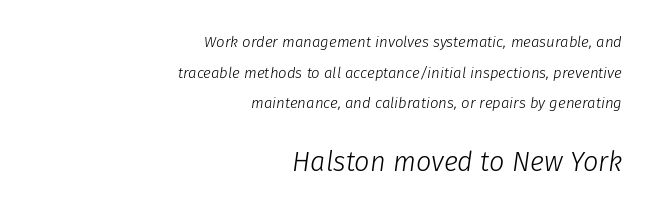
The foot of each line stays bare and open. The letters in the lower block stand taller than those in the block above. There's an unmistakable incline to the writing here. Reading down the column, the eye jumps a long way to each next line.
